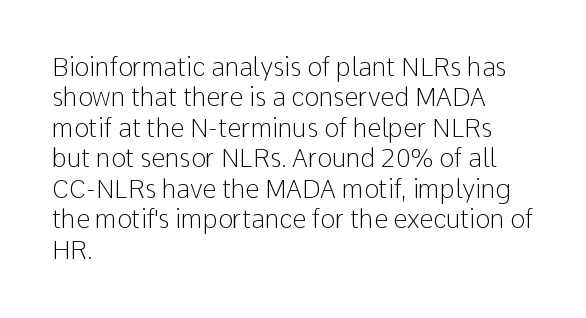
Q: Is the text bold? A: No.
Q: Is the text italic (slanted)? A: No, it is upright.
Q: Is the text underlined? A: No.
Q: How is the paragraph aligned? A: Left-aligned.
Q: Is the spacing between letters normal or unusually wide? A: Normal.
